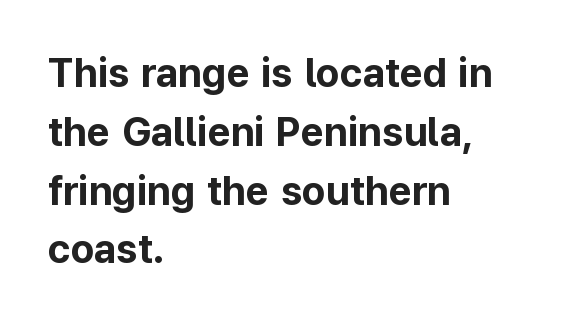
Q: Is the text bold? A: Yes.
Q: Is the text italic (slanted)? A: No, it is upright.
Q: Is the typeface a serif or a sans-serif typeface? A: Sans-serif.
Q: Is the text underlined? A: No.
Q: How is the paragraph aligned? A: Left-aligned.
Q: Is the spacing between letters normal or unusually wide? A: Normal.
Q: Is the spacing between lines tight, normal or loose? A: Normal.
Q: Width (condensed, normal, or wide)? A: Normal.
Q: Stroke contrast? A: Low.
Q: x-height? A: Medium.
Q: Monospaced? A: No.
